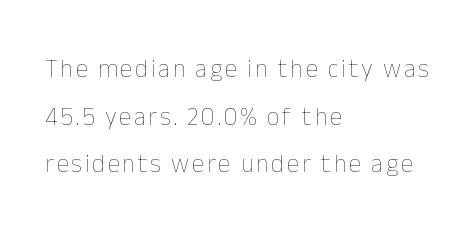
Q: Is the text bold? A: No.
Q: Is the text italic (slanted)? A: No, it is upright.
Q: Is the text underlined? A: No.
Q: How is the paragraph aligned? A: Left-aligned.
Q: Is the spacing between lines tight, normal or loose? A: Loose.
